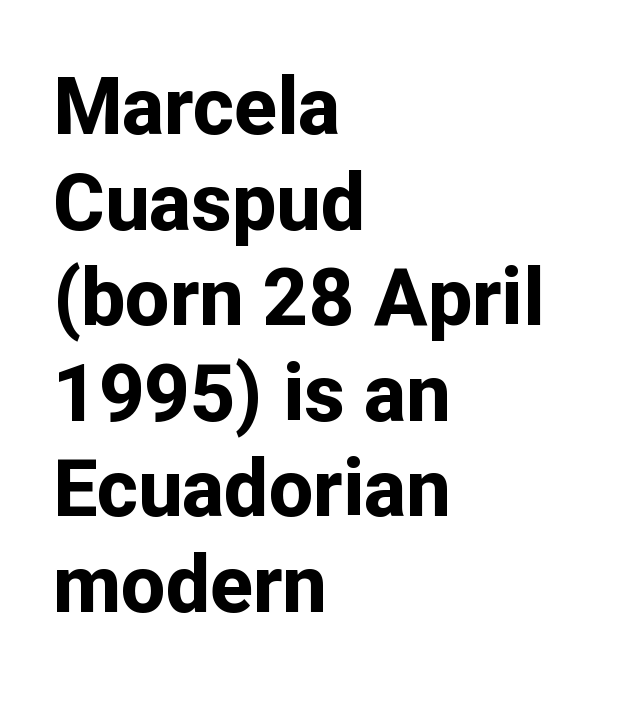
{"serif": "no", "italic": "no", "bold": "yes", "weight": "bold", "width": "normal", "stroke_contrast": "low", "x_height": "medium", "monospaced": "no", "underline": "no", "align": "left", "line_spacing_ratio": 1.21, "letter_spacing": "normal", "letter_spacing_em": 0.0, "glyph_px": 79}
